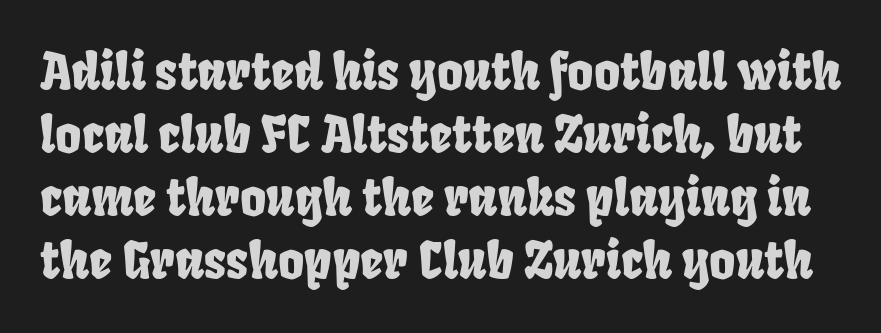
{"serif": "no", "width": "condensed", "stroke_contrast": "low", "x_height": "large", "monospaced": "no", "underline": "no", "line_spacing": "normal", "line_spacing_ratio": 1.26, "letter_spacing": "normal", "letter_spacing_em": 0.0, "glyph_px": 50}
